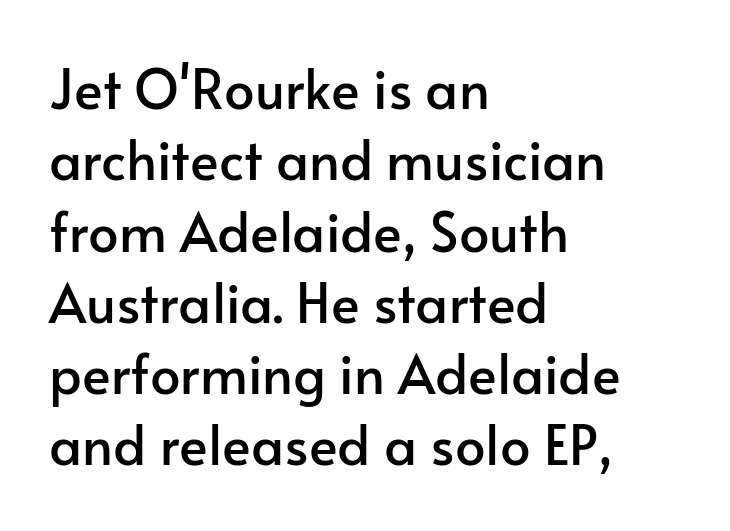
Q: Is the text italic (slanted)? A: No, it is upright.
Q: Is the typeface a serif or a sans-serif typeface? A: Sans-serif.
Q: Is the text underlined? A: No.
Q: How is the paragraph aligned? A: Left-aligned.
Q: Is the spacing between letters normal or unusually wide? A: Normal.
Q: Is the spacing between lines tight, normal or loose? A: Normal.
Q: Width (condensed, normal, or wide)? A: Normal.
Q: Stroke contrast? A: Low.
Q: x-height? A: Small.
Q: Monospaced? A: No.
